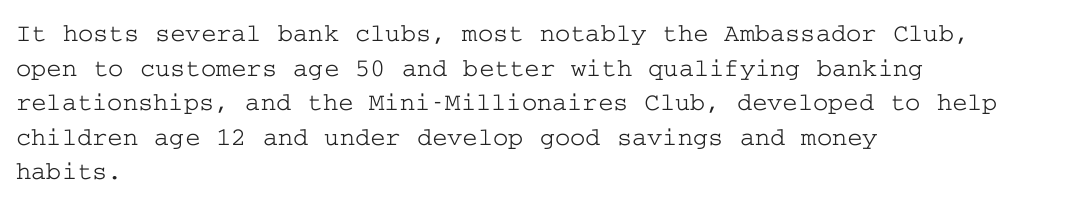
Q: Is the text italic (slanted)? A: No, it is upright.
Q: Is the text underlined? A: No.
Q: How is the paragraph aligned? A: Left-aligned.
Q: Is the spacing between letters normal or unusually wide? A: Normal.
Q: Is the spacing between lines tight, normal or loose? A: Normal.
